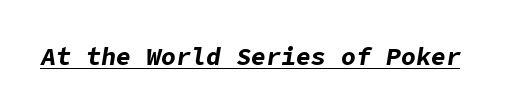
Q: Is the text bold? A: Yes.
Q: Is the text italic (slanted)? A: Yes, it leans right by about 9 degrees.
Q: Is the text underlined? A: Yes.
Q: Is the spacing between letters normal or unusually wide? A: Normal.
